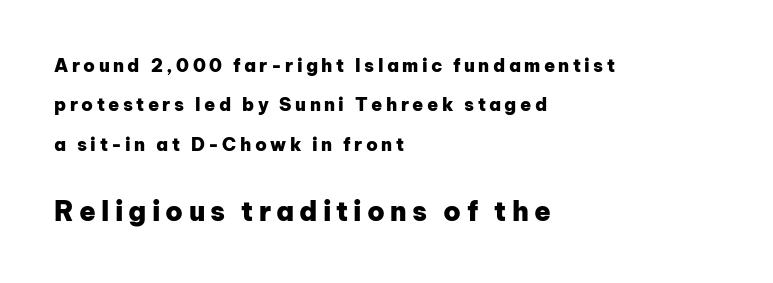
Block two is the big one; block one sits smaller above it. Notice how the stems are strictly vertical — no italics here. How heavy is the stroke? Heavy — this is a bold. The line-height multiplier appears high, well above default. This sample is left-justified, so line endings fall wherever the words run out.
